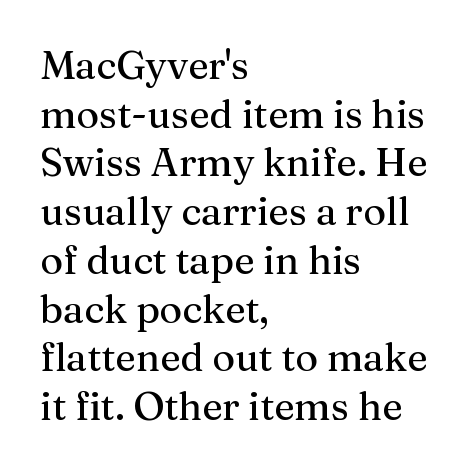
Leftover space on each line is placed entirely after the last word. Unlike italic type, these characters show no tilt at all. The block of text has a typical density, with ordinary space between rows. A bare baseline throughout the passage. This rendering leaves character spacing at its baseline value. Each letter's strokes conclude with small projecting serifs.
